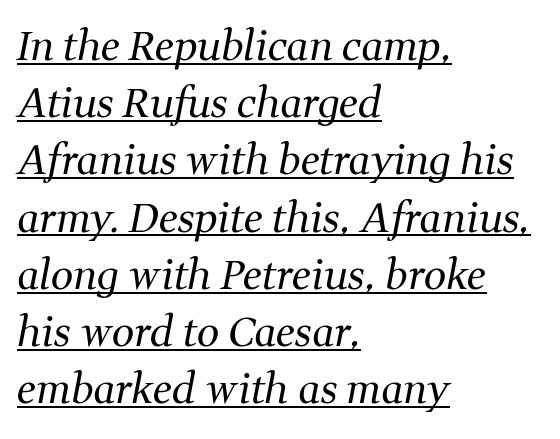
Q: Is the text bold? A: No.
Q: Is the text italic (slanted)? A: Yes, it leans right by about 11 degrees.
Q: Is the typeface a serif or a sans-serif typeface? A: Serif.
Q: Is the text underlined? A: Yes.
Q: How is the paragraph aligned? A: Left-aligned.
Q: Is the spacing between letters normal or unusually wide? A: Normal.
Q: Is the spacing between lines tight, normal or loose? A: Normal.
Q: Width (condensed, normal, or wide)? A: Normal.
Q: Stroke contrast? A: Medium.
Q: x-height? A: Medium.
Q: Monospaced? A: No.
